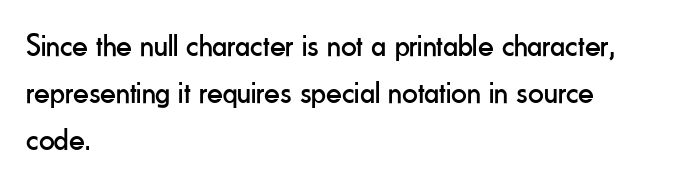
Does the lettering tilt? It doesn't — this is upright. The rendering uses natural spacing where letterforms have individual widths. The typesetting does not lean heavy: it is not bold. The rendering anchors every line to the left-hand side.
